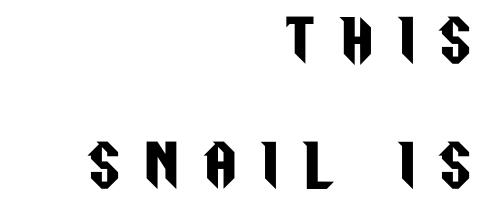
{"serif": "no", "italic": "no", "width": "condensed", "stroke_contrast": "low", "x_height": "large", "monospaced": "no", "underline": "no", "align": "right", "line_spacing": "loose", "line_spacing_ratio": 2.24, "letter_spacing": "wide", "letter_spacing_em": 0.45, "glyph_px": 56}
